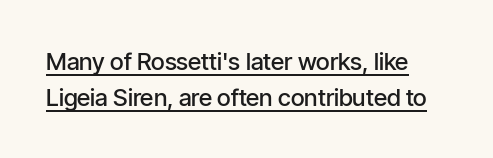
The image shows 24 px text type, upright; set normal line spacing (1.48x), normal letter spacing, underlined.
